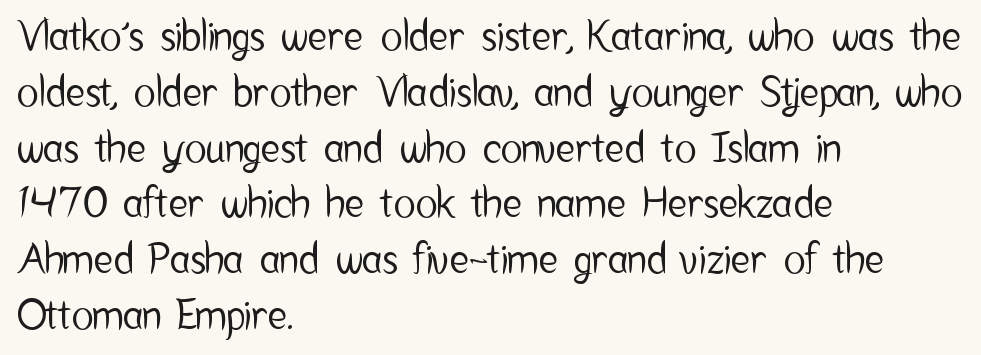
Q: Is the text italic (slanted)? A: No, it is upright.
Q: Is the typeface a serif or a sans-serif typeface? A: Sans-serif.
Q: Is the text underlined? A: No.
Q: How is the paragraph aligned? A: Left-aligned.
Q: Is the spacing between letters normal or unusually wide? A: Normal.
Q: Is the spacing between lines tight, normal or loose? A: Normal.
Q: Width (condensed, normal, or wide)? A: Condensed.
Q: Stroke contrast? A: Low.
Q: x-height? A: Medium.
Q: Monospaced? A: No.
